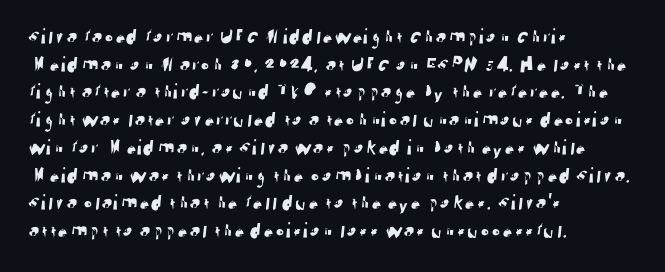
{"underline": "no", "align": "left", "line_spacing": "normal", "line_spacing_ratio": 1.26, "letter_spacing": "normal", "letter_spacing_em": 0.0, "glyph_px": 22}
